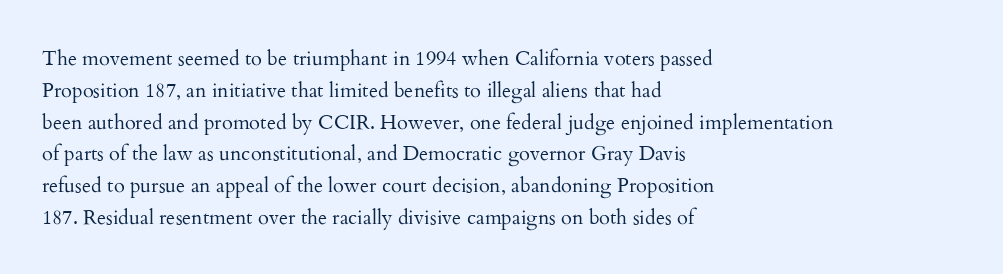
This is not heavy type; no bold has been used. Tracking here is standard; glyphs follow each other at the usual distance. Horizontal bands of white between lines are of average thickness. Underlining? Definitely not there. A student would call this left alignment; a typographer would say flush left, rag right.
